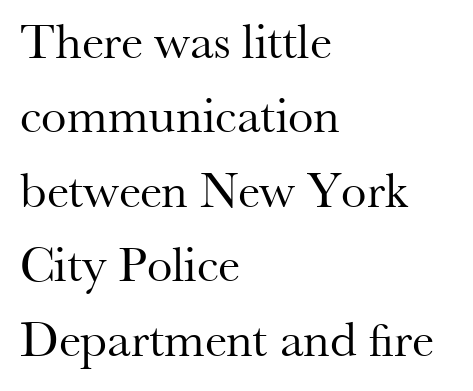
The image shows 51 px regular-weight serif type, upright; set left-aligned, normal line spacing (1.46x), normal letter spacing, not underlined; medium stroke contrast and a small x-height.
